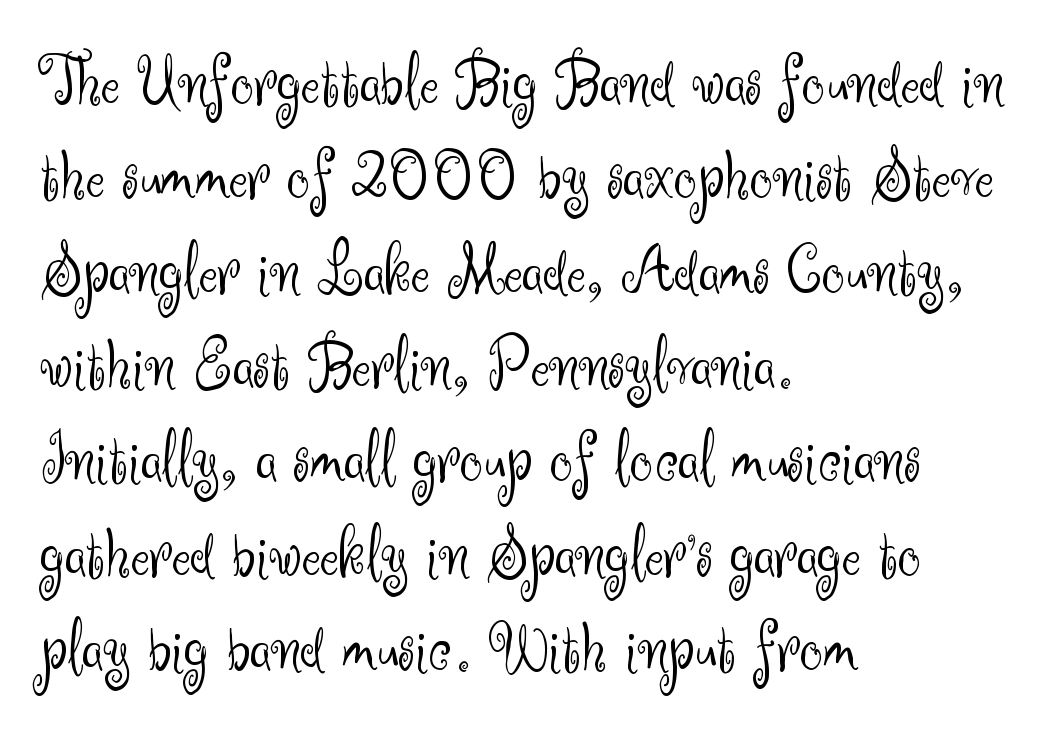
Rows of type keep a routine distance in the vertical direction. The axis of the letterforms is exactly vertical. This sample uses plain, unmodified letter spacing. The zone under the glyphs is completely vacant.
